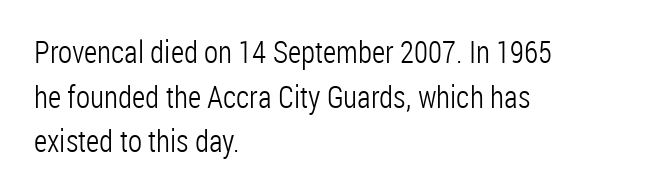
Q: Is the text bold? A: No.
Q: Is the text italic (slanted)? A: No, it is upright.
Q: Is the typeface a serif or a sans-serif typeface? A: Sans-serif.
Q: Is the text underlined? A: No.
Q: How is the paragraph aligned? A: Left-aligned.
Q: Is the spacing between letters normal or unusually wide? A: Normal.
Q: Is the spacing between lines tight, normal or loose? A: Normal.
Q: Width (condensed, normal, or wide)? A: Condensed.
Q: Stroke contrast? A: Low.
Q: x-height? A: Medium.
Q: Monospaced? A: No.
